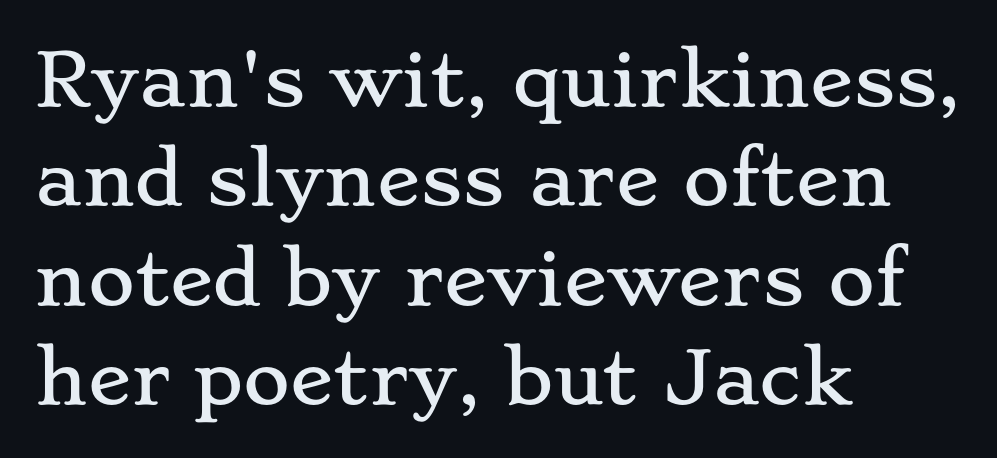
The image shows 72 px wide serif type, upright; set left-aligned, normal line spacing (1.38x), normal letter spacing, not underlined; low stroke contrast and a small x-height.
